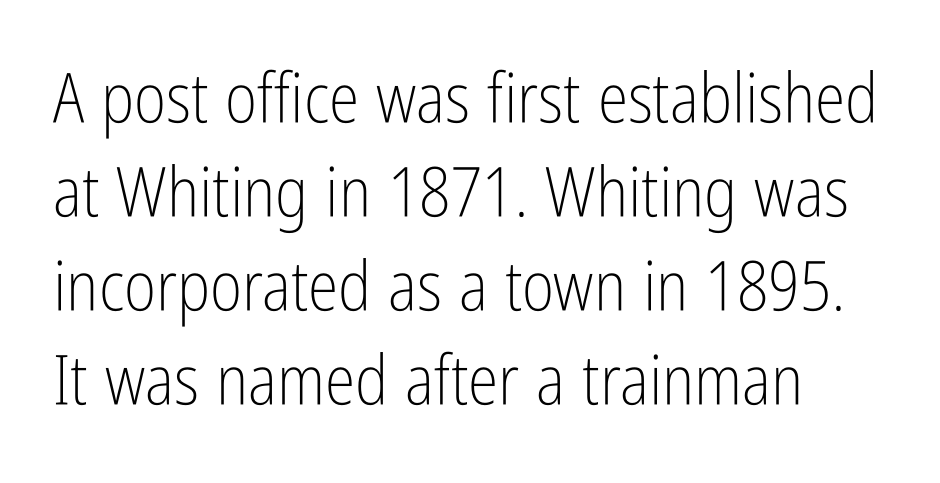
Check the space under the baseline: it is left empty. Is the stroke heavy? The answer is a plain regular-or-lighter. The line texture is even and compact thanks to regular tracking. Observe the absence of serifs on each vertical stroke in this sample. The line-height multiplier appears to be the usual default.
